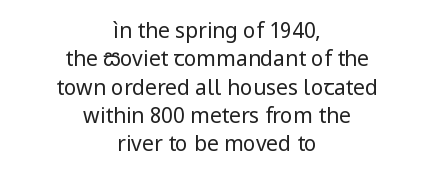
{"italic": "no", "bold": "no", "underline": "no", "align": "center", "line_spacing": "normal", "line_spacing_ratio": 1.35, "letter_spacing": "normal", "letter_spacing_em": 0.0, "glyph_px": 21}
